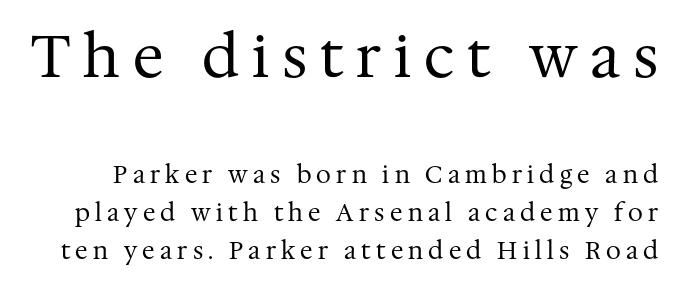
The image shows 59 px regular-weight serif type, upright; set normal line spacing (1.6x), unusually wide letter spacing (+0.22 em), not underlined; the first (top) block is 2.46x larger; medium stroke contrast and a medium x-height.
